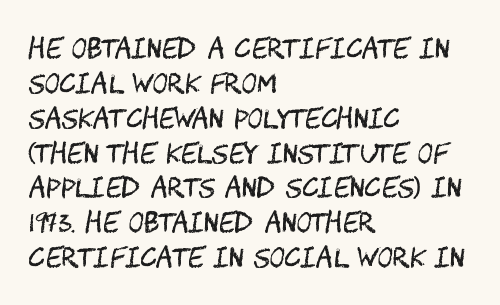
Q: Is the text bold? A: No.
Q: Is the text italic (slanted)? A: No, it is upright.
Q: Is the text underlined? A: No.
Q: How is the paragraph aligned? A: Left-aligned.
Q: Is the spacing between letters normal or unusually wide? A: Normal.
Q: Is the spacing between lines tight, normal or loose? A: Normal.
